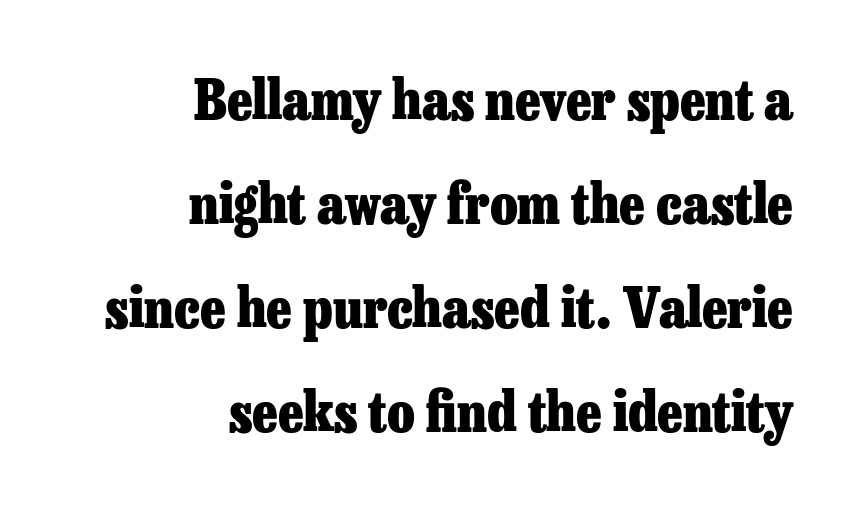
{"serif": "yes", "italic": "no", "bold": "yes", "weight": "heavy", "width": "normal", "stroke_contrast": "low", "x_height": "medium", "monospaced": "no", "underline": "no", "align": "right", "line_spacing_ratio": 1.86, "letter_spacing": "normal", "letter_spacing_em": 0.0, "glyph_px": 56}
